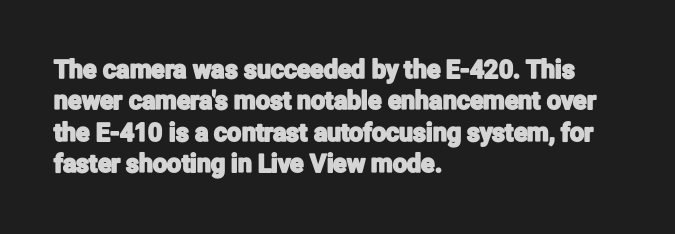
The image shows 25 px text type, upright; set left-aligned, normal line spacing (1.26x), normal letter spacing, not underlined.
